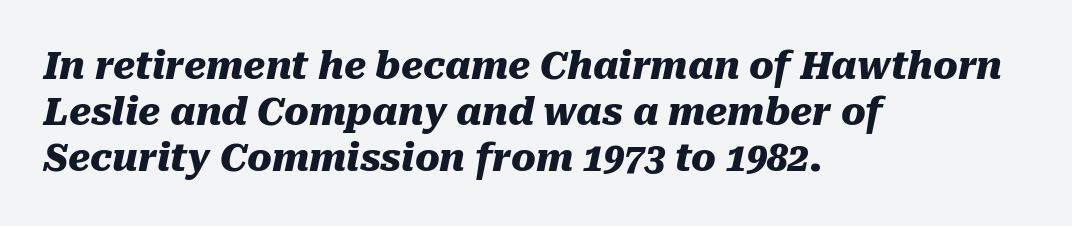
Q: Is the text bold? A: Yes.
Q: Is the text italic (slanted)? A: Yes, it leans right by about 10 degrees.
Q: Is the text underlined? A: No.
Q: How is the paragraph aligned? A: Left-aligned.
Q: Is the spacing between letters normal or unusually wide? A: Normal.
Q: Is the spacing between lines tight, normal or loose? A: Normal.
Q: Width (condensed, normal, or wide)? A: Normal.
Q: Stroke contrast? A: Medium.
Q: x-height? A: Medium.
Q: Monospaced? A: No.
